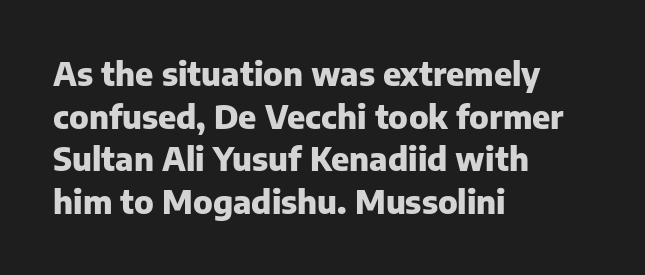
The image shows 32 px heavy sans-serif type, upright; set left-aligned, normal line spacing (1.33x), normal letter spacing, not underlined; low stroke contrast and a medium x-height.
